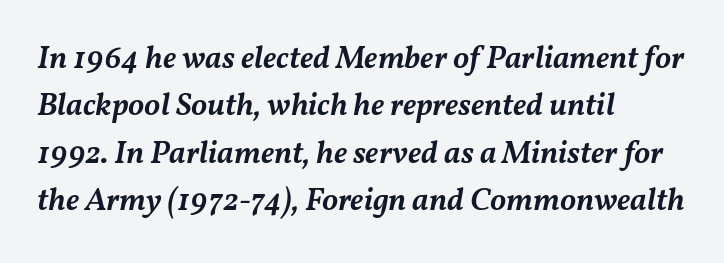
Q: Is the text bold? A: Semi-bold.
Q: Is the text italic (slanted)? A: Yes, it leans right by about 11 degrees.
Q: Is the text underlined? A: No.
Q: How is the paragraph aligned? A: Left-aligned.
Q: Is the spacing between letters normal or unusually wide? A: Normal.
Q: Is the spacing between lines tight, normal or loose? A: Normal.
Q: Width (condensed, normal, or wide)? A: Normal.
Q: Stroke contrast? A: Medium.
Q: x-height? A: Medium.
Q: Monospaced? A: No.
